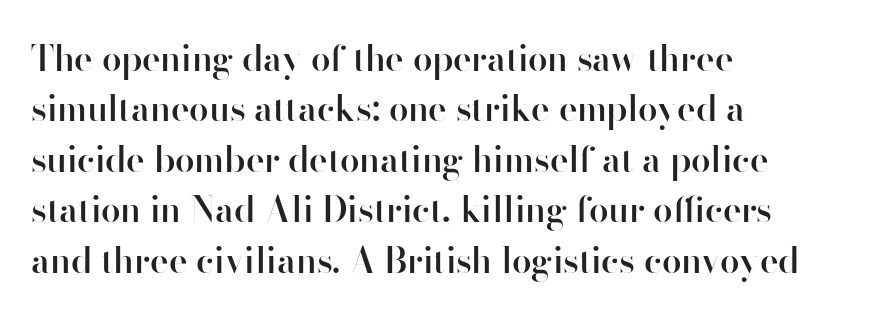
The image shows 35 px semibold sans-serif type, upright; set left-aligned, normal line spacing (1.44x), normal letter spacing, not underlined; high stroke contrast and a small x-height.
